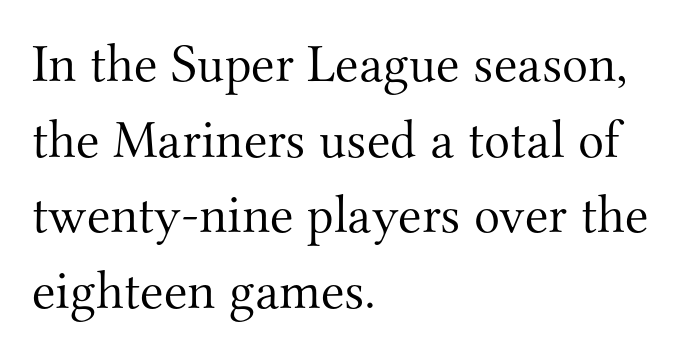
Notice how the passage keeps a crisp vertical edge on the left only. The space beneath each line is pristine and unruled. One glance says typical: line gaps are just what's usual. Are there feet on the stems? There are — it's a serif. This sample uses an upright cut, with every glyph sitting square on the baseline. The letterforms sit shoulder to shoulder at normal distance.
